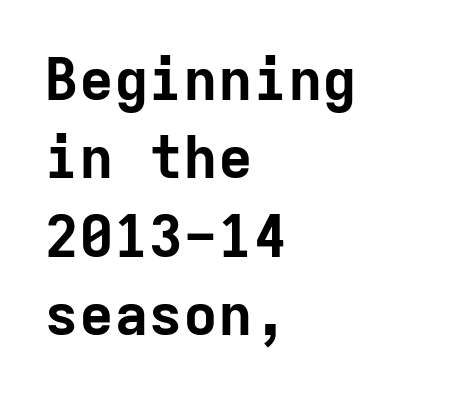
Q: Is the text bold? A: Yes.
Q: Is the text italic (slanted)? A: No, it is upright.
Q: Is the typeface a serif or a sans-serif typeface? A: Sans-serif.
Q: Is the text underlined? A: No.
Q: How is the paragraph aligned? A: Left-aligned.
Q: Is the spacing between letters normal or unusually wide? A: Normal.
Q: Is the spacing between lines tight, normal or loose? A: Normal.
Q: Width (condensed, normal, or wide)? A: Normal.
Q: Stroke contrast? A: Low.
Q: x-height? A: Medium.
Q: Monospaced? A: Yes.
